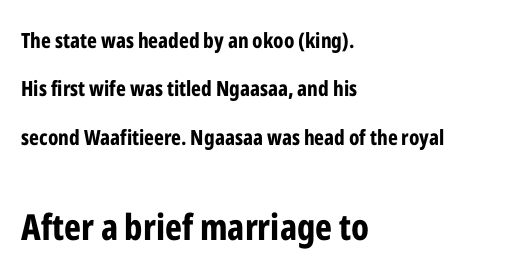
Q: Is the text bold? A: Yes.
Q: Is the text italic (slanted)? A: No, it is upright.
Q: Is the typeface a serif or a sans-serif typeface? A: Sans-serif.
Q: Is the text underlined? A: No.
Q: How is the paragraph aligned? A: Left-aligned.
Q: Is the spacing between letters normal or unusually wide? A: Normal.
Q: Is the spacing between lines tight, normal or loose? A: Loose.
Q: Which block of text is set in a larger size, the first (top) or the second (bottom)? A: The second (bottom) one.
Q: Width (condensed, normal, or wide)? A: Condensed.
Q: Stroke contrast? A: Low.
Q: x-height? A: Medium.
Q: Monospaced? A: No.
